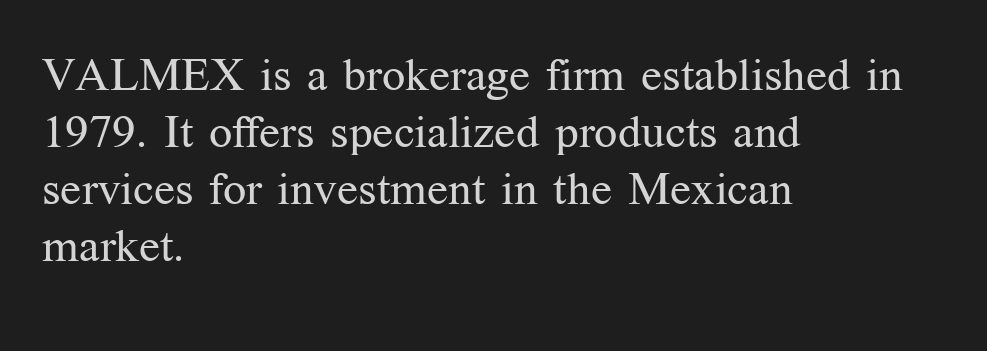
The letters advance in unequal steps, a hallmark of proportional type. The letterforms sit shoulder to shoulder at normal distance. The passage shown is not underscored anywhere. Summary of weight: not heavy and not bold. Layout note: lines flush left. No italicization has been applied; the sample stays upright.
